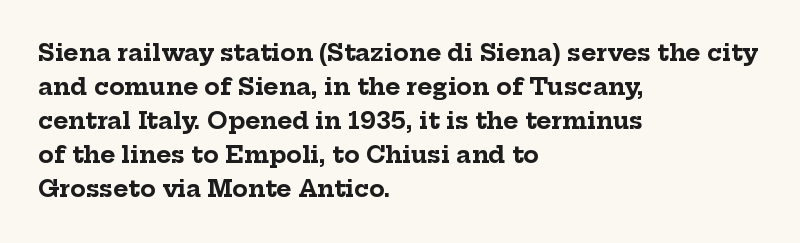
{"italic": "no", "bold": "yes", "underline": "no", "align": "left", "line_spacing": "normal", "line_spacing_ratio": 1.48, "letter_spacing": "normal", "letter_spacing_em": 0.0, "glyph_px": 23}
